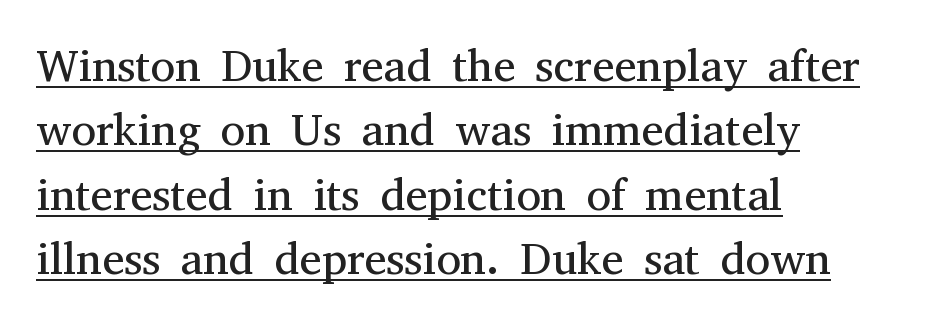
Ink coverage per letter is moderate at most. Default kerning and tracking; the words read as compact shapes. Is there much room between lines? A standard amount, neither cramped nor airy. These lines are composed in type with serifs. Looks like regular typesetting: each glyph gets only the width it needs.
